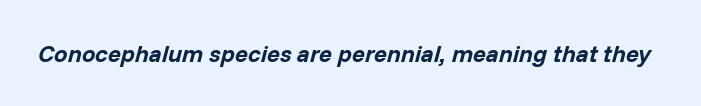
Q: Is the text bold? A: Yes.
Q: Is the text italic (slanted)? A: Yes, it leans right by about 14 degrees.
Q: Is the text underlined? A: No.
Q: Is the spacing between letters normal or unusually wide? A: Normal.
